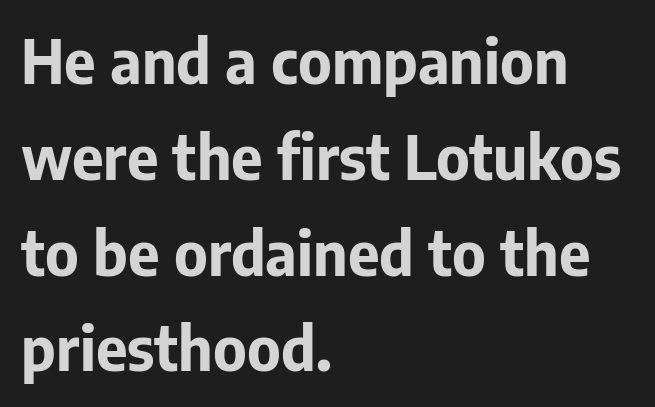
Default kerning and tracking; the words read as compact shapes. Font category for this specimen: sans-serif. Just letters on the line, the space beneath them empty. The passage is arranged the way most books set body copy — flush left. Proportional: the letters do not fall into vertical columns.
